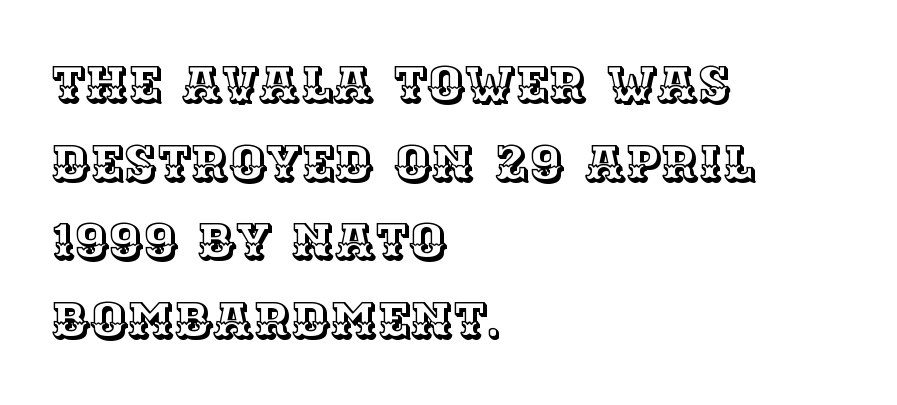
Each row of text sits above clean, open space. Whoever set this chose a conventional vertical rhythm. Here the designer chose a conventional face with non-uniform glyph widths. These lines were composed using upright roman letters. The horizontal fit of the characters is conventional and even. All the whitespace from short lines collects on the right.
